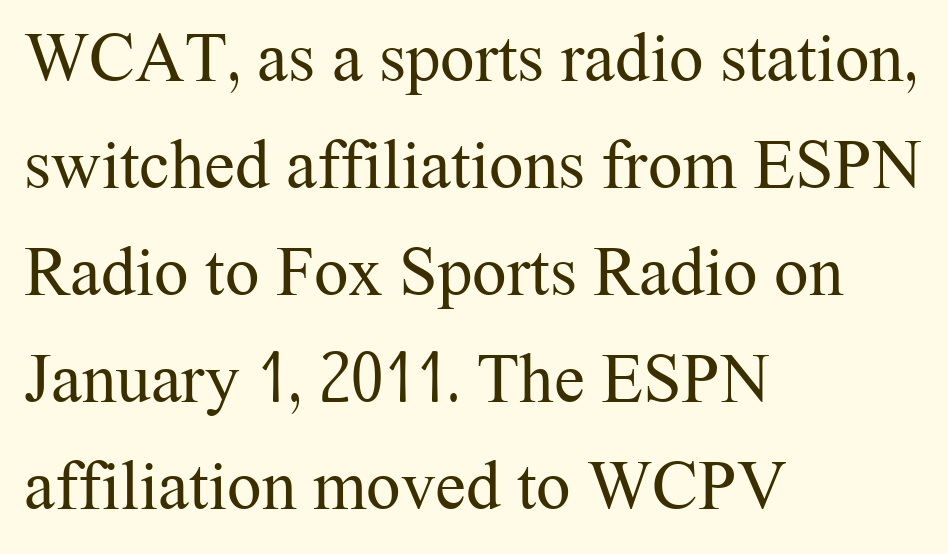
In CSS terms this would be text-align: left. The passage shown has conventional tracking throughout. Serifs: yes, visible at the terminals of the letterforms. The weight tops out at a normal text grade. These lines are rendered in a variable-pitch font. Vertical strokes here are truly vertical.
